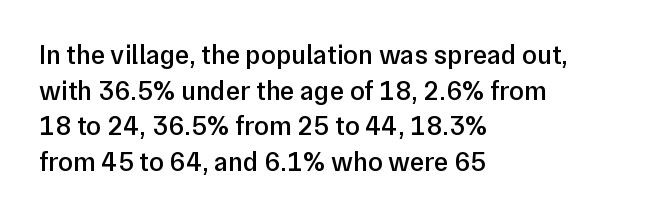
{"italic": "no", "bold": "semi", "underline": "no", "align": "left", "line_spacing": "normal", "line_spacing_ratio": 1.32, "letter_spacing": "normal", "letter_spacing_em": 0.0, "glyph_px": 27}
